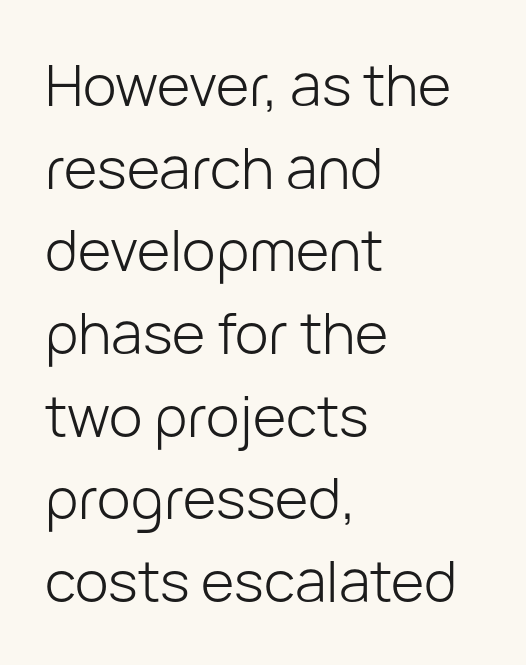
What stands out about the letter spacing? Nothing — it is the standard amount. The type family on display is of the sans-serif kind. Stems here are at most as thick as an everyday book face. In CSS terms this would be text-align: left. A typesetter would call this proportional, since set widths differ per character.
